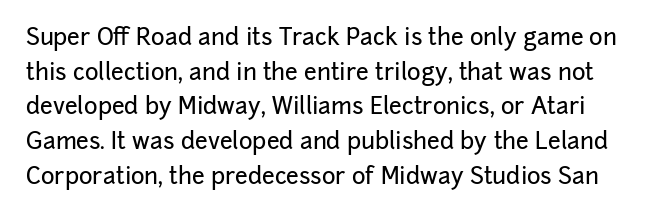
The image shows 23 px text type, upright; set normal line spacing (1.51x), normal letter spacing, not underlined.
